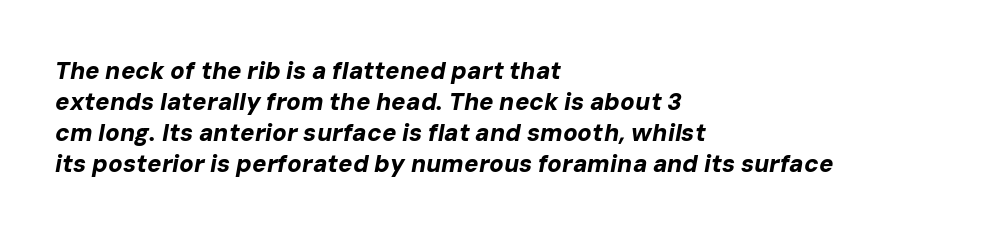
Italic: yes, the glyphs are oblique. Compared with typical body copy, the letter spacing here is the same. Only glyphs here, with clear space below each row. A full-strength bold gives these letters their thick strokes. Regarding leading, the lines here are spaced in the standard way.
